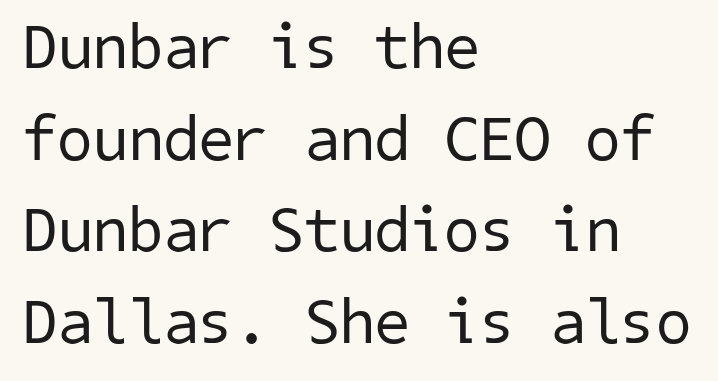
The image shows 64 px regular-weight sans-serif type; set left-aligned, normal line spacing (1.43x), normal letter spacing, not underlined; low stroke contrast and a medium x-height.
